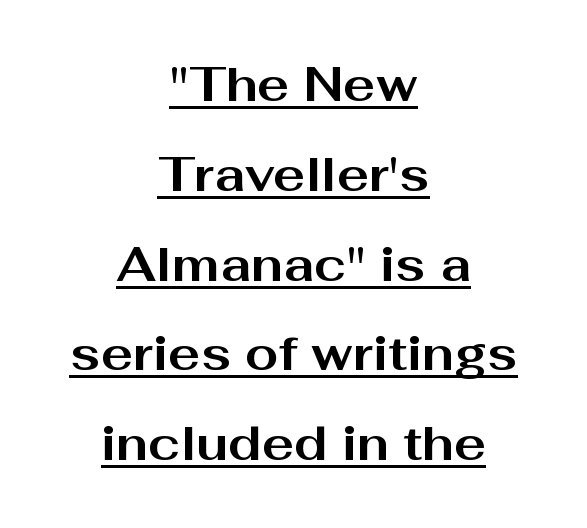
{"serif": "no", "italic": "no", "bold": "yes", "weight": "bold", "width": "wide", "stroke_contrast": "medium", "x_height": "medium", "monospaced": "no", "underline": "yes", "align": "center", "line_spacing_ratio": 1.87, "letter_spacing": "normal", "letter_spacing_em": 0.0, "glyph_px": 48}
